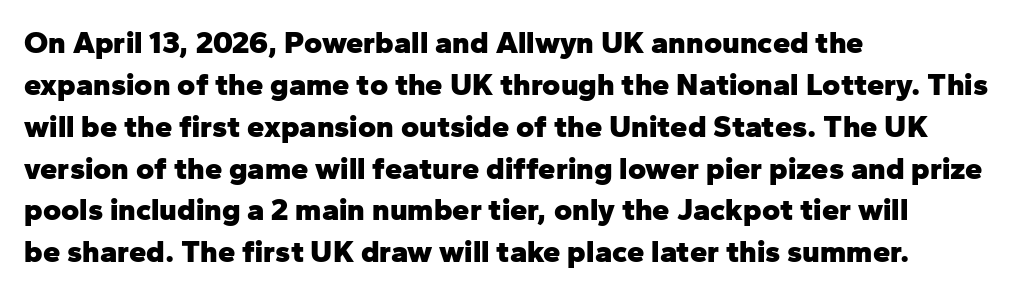
Q: Is the text bold? A: Yes.
Q: Is the text italic (slanted)? A: No, it is upright.
Q: Is the typeface a serif or a sans-serif typeface? A: Sans-serif.
Q: Is the text underlined? A: No.
Q: How is the paragraph aligned? A: Left-aligned.
Q: Is the spacing between letters normal or unusually wide? A: Normal.
Q: Is the spacing between lines tight, normal or loose? A: Normal.
Q: Width (condensed, normal, or wide)? A: Normal.
Q: Stroke contrast? A: Low.
Q: x-height? A: Medium.
Q: Monospaced? A: No.
